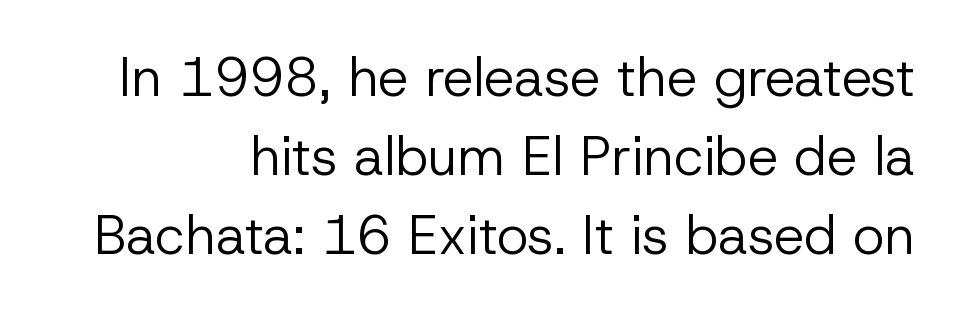
These glyphs show unthickened strokes, regular width or finer. The rendering uses natural spacing where letterforms have individual widths. Serifs: no, the terminals of the letterforms are clean. Rendered with straight, roman letterforms. The zone under the glyphs is completely vacant. Nothing unusual about the tracking: characters are spaced as the font intends.
